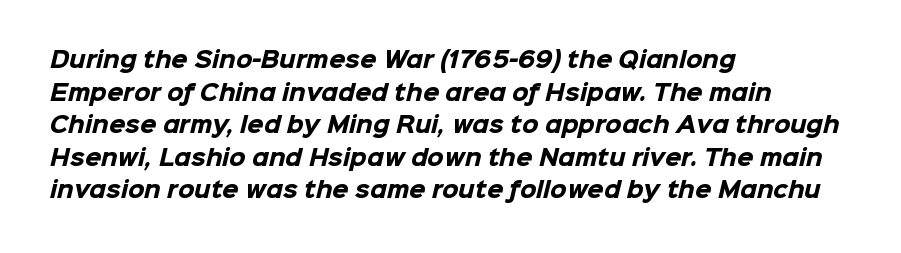
The image shows 21 px bold type; set left-aligned, normal line spacing (1.55x), normal letter spacing, not underlined.
